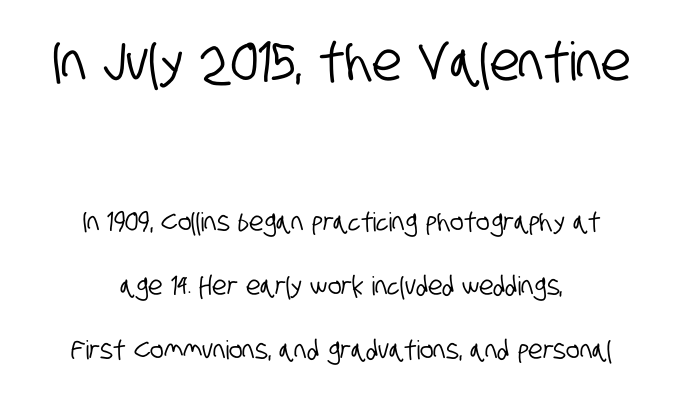
The font family rendered here belongs to the sans-serif group. These two chunks differ in scale, with the top chunk taking the larger measure. Caption: standard tracking, unaltered. Students, observe: this is what heavily led, spacious text looks like.
